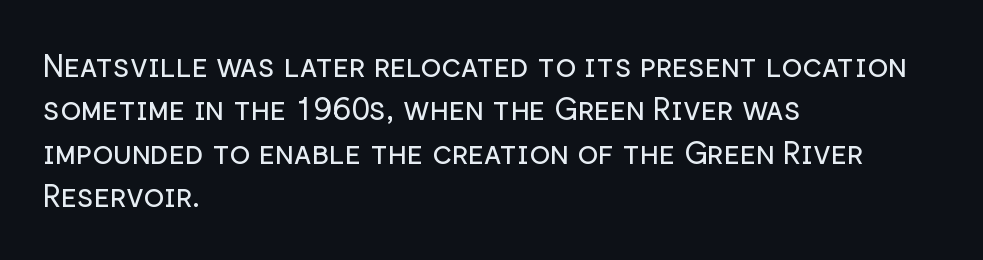
Q: Is the text bold? A: No.
Q: Is the text italic (slanted)? A: No, it is upright.
Q: Is the typeface a serif or a sans-serif typeface? A: Sans-serif.
Q: Is the text underlined? A: No.
Q: How is the paragraph aligned? A: Left-aligned.
Q: Is the spacing between letters normal or unusually wide? A: Normal.
Q: Is the spacing between lines tight, normal or loose? A: Normal.
Q: Width (condensed, normal, or wide)? A: Normal.
Q: Stroke contrast? A: Low.
Q: x-height? A: Medium.
Q: Monospaced? A: No.
